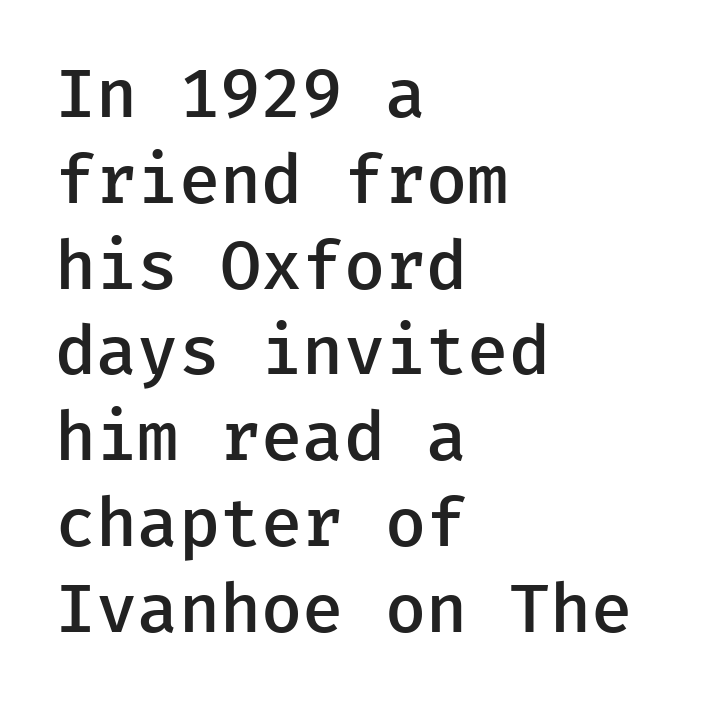
This rendering features lettering with no underline. Standard letterfit; no display-style spreading of the glyphs. On the weight axis this lands at semibold, roughly 600. Successive baselines arrive at the customary interval. The rendering anchors every line to the left-hand side.
